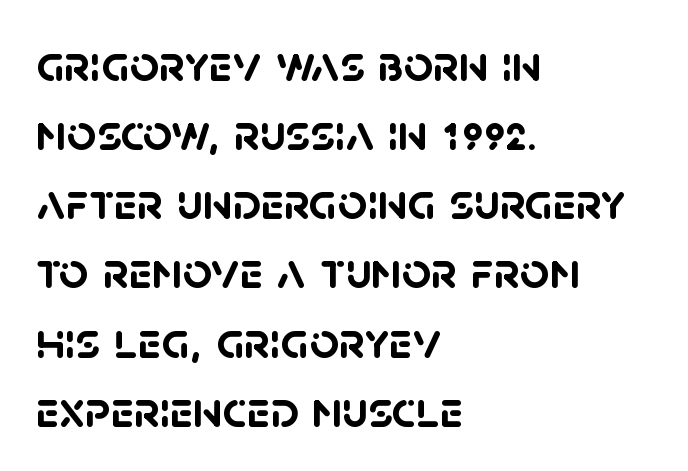
Q: Is the text bold? A: Yes.
Q: Is the typeface a serif or a sans-serif typeface? A: Sans-serif.
Q: Is the text underlined? A: No.
Q: How is the paragraph aligned? A: Left-aligned.
Q: Is the spacing between letters normal or unusually wide? A: Normal.
Q: Is the spacing between lines tight, normal or loose? A: Normal.
Q: Width (condensed, normal, or wide)? A: Normal.
Q: Stroke contrast? A: Low.
Q: x-height? A: Large.
Q: Monospaced? A: No.
